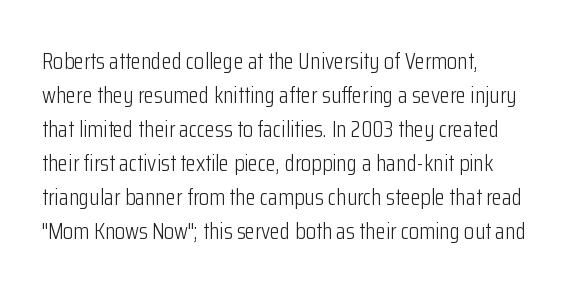
The image shows 23 px text type, upright; set left-aligned, normal line spacing (1.48x), normal letter spacing, not underlined.
